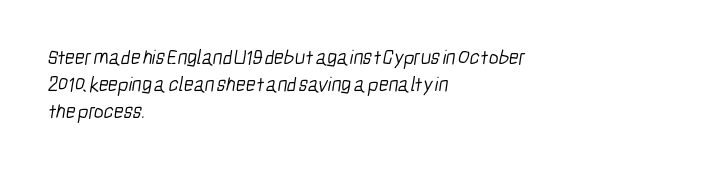
{"bold": "no", "underline": "no", "align": "left", "line_spacing": "normal", "line_spacing_ratio": 1.29, "letter_spacing": "normal", "letter_spacing_em": 0.0, "glyph_px": 21}
